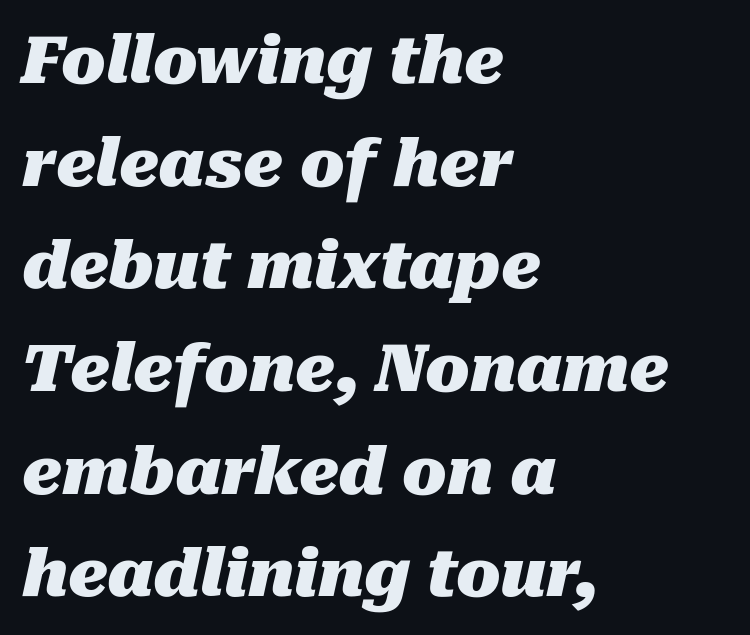
Does the lettering tilt? It does — this is italic. Does the copy run flush right? No — it runs flush left. This sample has the flowing, uneven cadence of proportional lettering. Here the glyphs are tracked normally, forming tight word shapes. Has an underline been added? It has not. Notice how thick the strokes are: this is what a full bold looks like.
